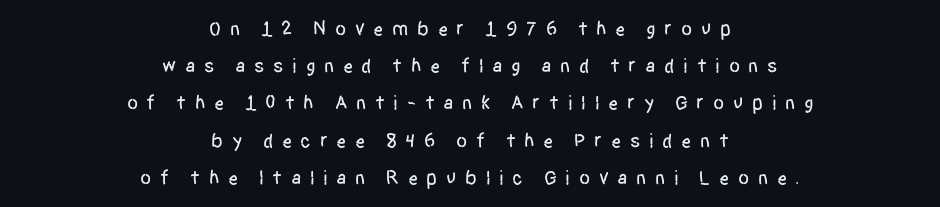
{"italic": "no", "underline": "no", "align": "center", "line_spacing_ratio": 1.86, "letter_spacing": "wide", "letter_spacing_em": 0.43, "glyph_px": 20}
